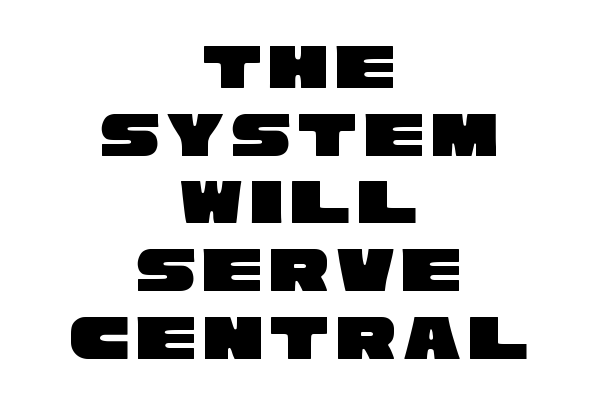
The image shows 67 px wide sans-serif type; set centered, tight line spacing (1.01x), not underlined; low stroke contrast and a large x-height.
